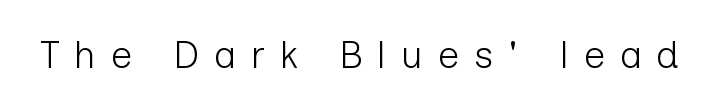
The image shows 38 px light sans-serif type, upright; set unusually wide letter spacing (+0.39 em), not underlined; low stroke contrast and a medium x-height.
